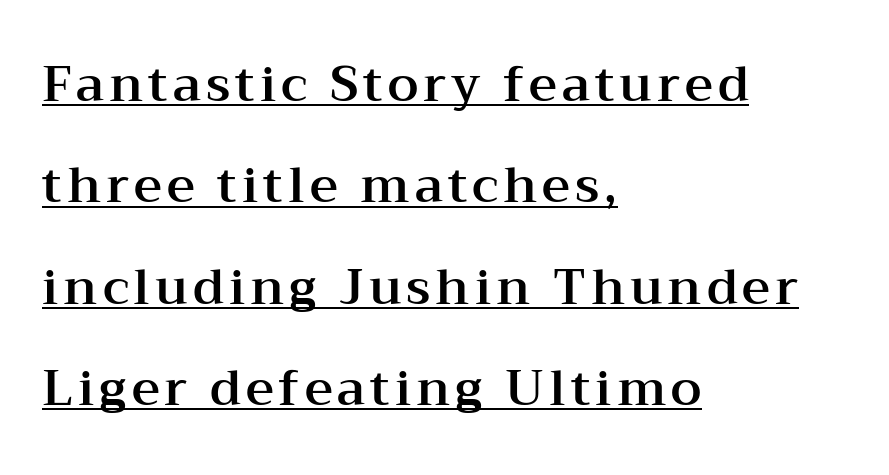
The image shows 49 px wide serif type, upright; set left-aligned, loose line spacing (2.07x), underlined; medium stroke contrast and a medium x-height.
